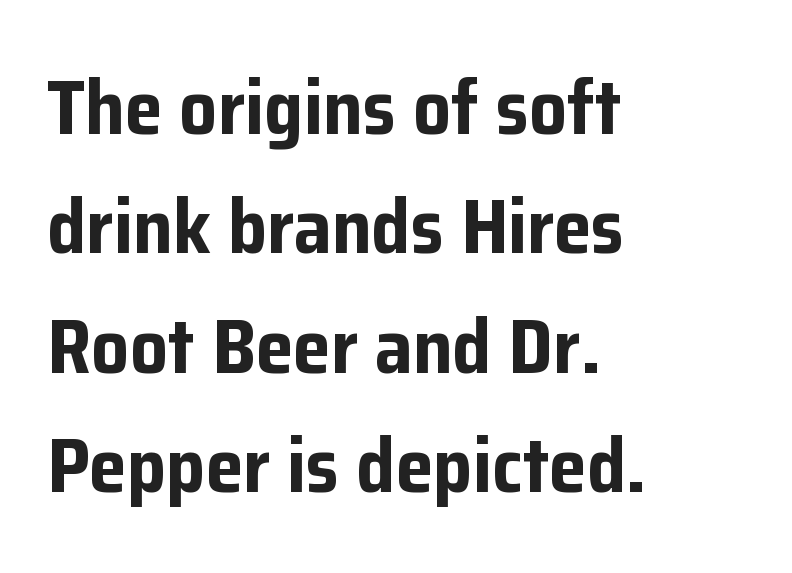
Q: Is the text bold? A: Yes.
Q: Is the text italic (slanted)? A: No, it is upright.
Q: Is the typeface a serif or a sans-serif typeface? A: Sans-serif.
Q: Is the text underlined? A: No.
Q: How is the paragraph aligned? A: Left-aligned.
Q: Is the spacing between letters normal or unusually wide? A: Normal.
Q: Is the spacing between lines tight, normal or loose? A: Normal.
Q: Width (condensed, normal, or wide)? A: Normal.
Q: Stroke contrast? A: Low.
Q: x-height? A: Medium.
Q: Monospaced? A: No.
